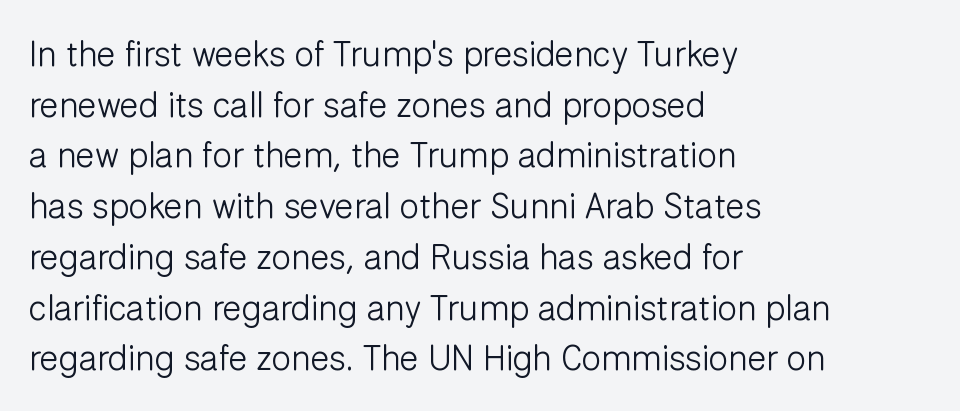
You can tell from the bare stems that sans-serif type was used. Think of a printed novel: that variable character pitch is what you see here. Typeset ragged right — the left edge is the straight one. Tracking here is standard; glyphs follow each other at the usual distance. Rule under the text: the space is simply empty. Is the type heavy? It reads as light-to-regular instead.
